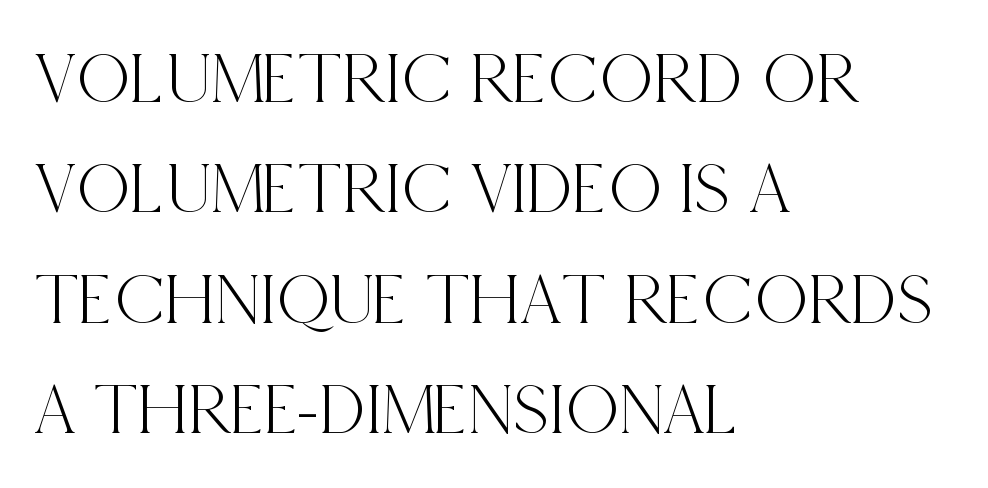
The image shows 74 px condensed serif type, upright; set left-aligned, normal line spacing (1.49x), normal letter spacing, not underlined; a large x-height.
